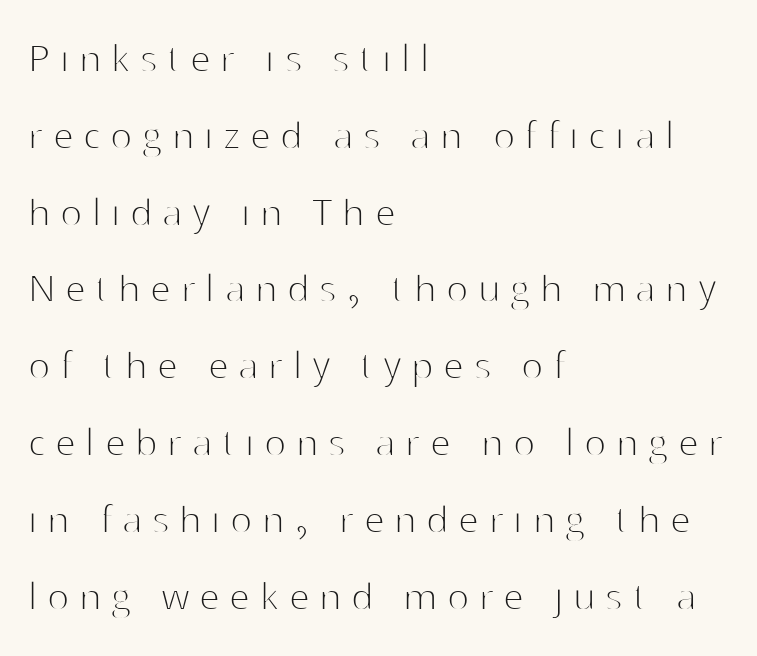
Q: Is the text bold? A: No.
Q: Is the text italic (slanted)? A: No, it is upright.
Q: Is the typeface a serif or a sans-serif typeface? A: Sans-serif.
Q: Is the text underlined? A: No.
Q: How is the paragraph aligned? A: Left-aligned.
Q: Is the spacing between letters normal or unusually wide? A: Unusually wide.
Q: Is the spacing between lines tight, normal or loose? A: Normal.
Q: Width (condensed, normal, or wide)? A: Normal.
Q: Stroke contrast? A: High.
Q: x-height? A: Medium.
Q: Monospaced? A: No.
